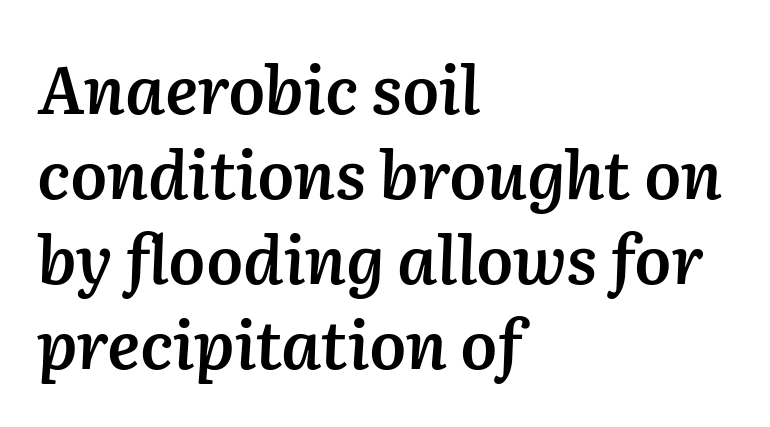
The image shows 66 px semibold type, italic (leaning right); set left-aligned, normal line spacing (1.29x), normal letter spacing, not underlined; medium stroke contrast and a medium x-height.
